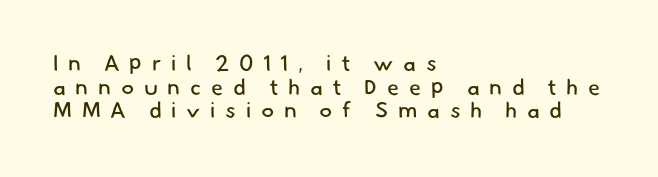
The line-height multiplier appears low, near solid setting. The letters are spread apart with noticeably loose tracking. Horizontal alignment here is leftward, the default for most running prose. Summary of weight: not heavy and not bold.
